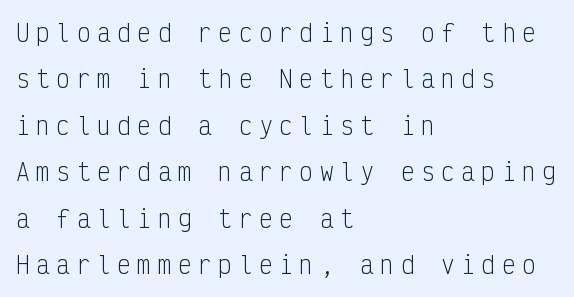
This rendering features lettering with no underline. Regarding leading, the lines here are spaced well apart. A student would call this left alignment; a typographer would say flush left, rag right. Quick note: not italic, upright. The tracking reads as deliberately expanded to a designer's eye.
